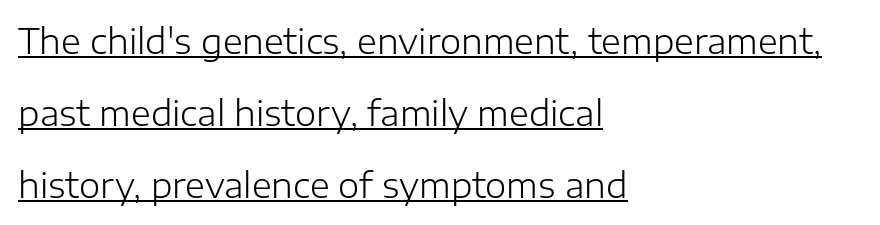
Q: Is the text bold? A: No.
Q: Is the text italic (slanted)? A: No, it is upright.
Q: Is the typeface a serif or a sans-serif typeface? A: Sans-serif.
Q: Is the text underlined? A: Yes.
Q: How is the paragraph aligned? A: Left-aligned.
Q: Is the spacing between letters normal or unusually wide? A: Normal.
Q: Is the spacing between lines tight, normal or loose? A: Loose.
Q: Width (condensed, normal, or wide)? A: Normal.
Q: Stroke contrast? A: Low.
Q: x-height? A: Medium.
Q: Monospaced? A: No.
